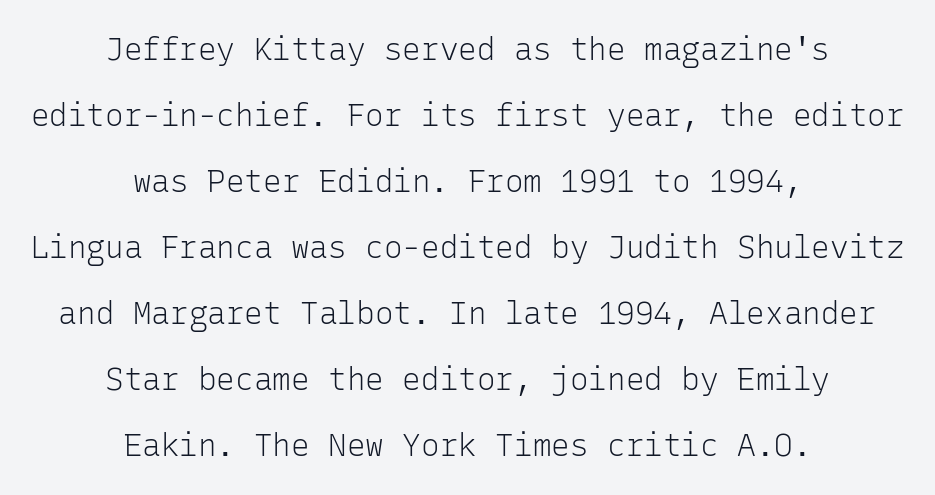
The image shows 31 px light sans-serif type, upright, monospaced; set centered, loose line spacing (2.13x), normal letter spacing, not underlined; low stroke contrast and a medium x-height.
